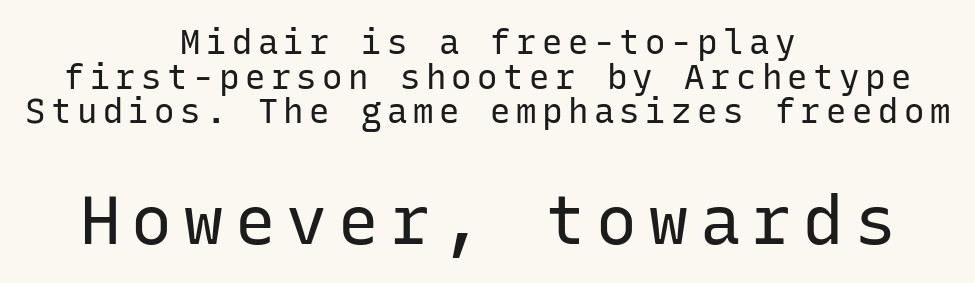
Q: Is the text bold? A: No.
Q: Is the text italic (slanted)? A: No, it is upright.
Q: Is the typeface a serif or a sans-serif typeface? A: Sans-serif.
Q: Is the text underlined? A: No.
Q: How is the paragraph aligned? A: Centered.
Q: Is the spacing between lines tight, normal or loose? A: Tight.
Q: Which block of text is set in a larger size, the first (top) or the second (bottom)? A: The second (bottom) one.
Q: Width (condensed, normal, or wide)? A: Normal.
Q: Stroke contrast? A: Low.
Q: x-height? A: Medium.
Q: Monospaced? A: Yes.
